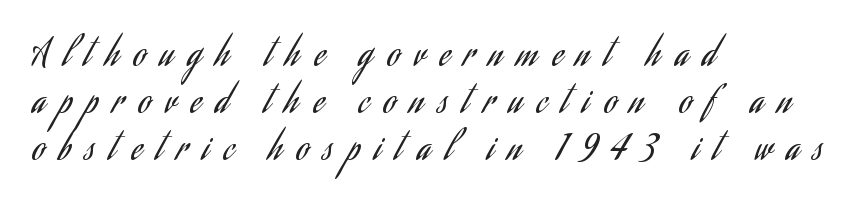
The face used here is proportionally spaced, like ordinary book or web type. Leftover space on each line is placed entirely after the last word. No word sits above an underline. If you measured baseline to baseline, you'd find a middling distance.
